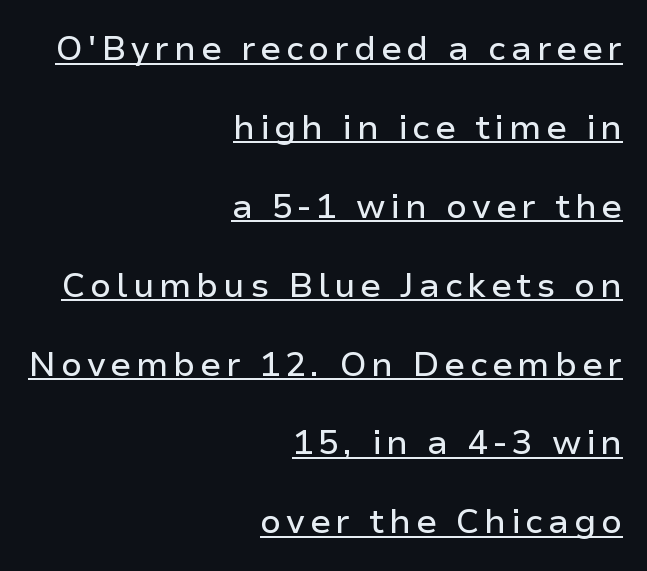
Q: Is the text italic (slanted)? A: No, it is upright.
Q: Is the typeface a serif or a sans-serif typeface? A: Sans-serif.
Q: Is the text underlined? A: Yes.
Q: How is the paragraph aligned? A: Right-aligned.
Q: Is the spacing between lines tight, normal or loose? A: Loose.
Q: Width (condensed, normal, or wide)? A: Normal.
Q: Stroke contrast? A: Low.
Q: x-height? A: Medium.
Q: Monospaced? A: No.
